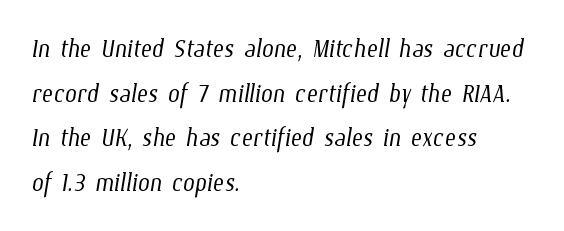
The image shows 34 px light, condensed type; set left-aligned, normal line spacing (1.31x), normal letter spacing, not underlined; low stroke contrast and a medium x-height.
